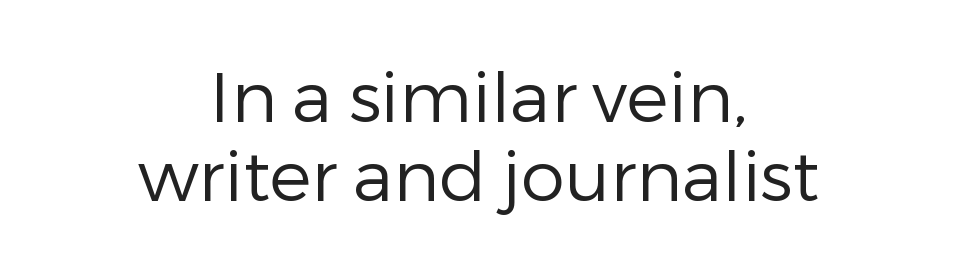
The image shows 70 px regular-weight sans-serif type, upright; set centered, tight line spacing (1.13x), normal letter spacing, not underlined; low stroke contrast and a medium x-height.
